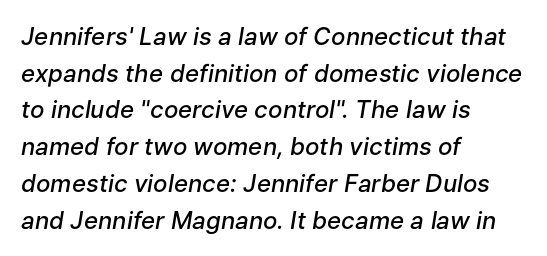
The space beneath each line is pristine and unruled. Slant detected: the letters are inclined. Slightly chunky letters — semibold, I'd say, not full bold. Each word holds together tightly as a unit, with standard inter-letter gaps. Quick note: interline space is typical. Teacher's note: observe the even left margin — that is flush-left alignment.
